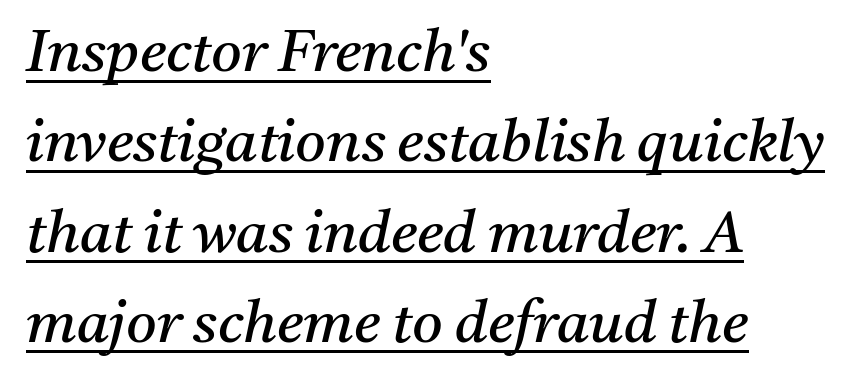
{"serif": "yes", "italic": "yes", "lean": "right", "slant_degrees": 11, "bold": "no", "weight": "regular", "width": "normal", "stroke_contrast": "medium", "x_height": "medium", "monospaced": "no", "underline": "yes", "align": "left", "line_spacing": "normal", "line_spacing_ratio": 1.53, "letter_spacing": "normal", "letter_spacing_em": 0.0, "glyph_px": 59}
